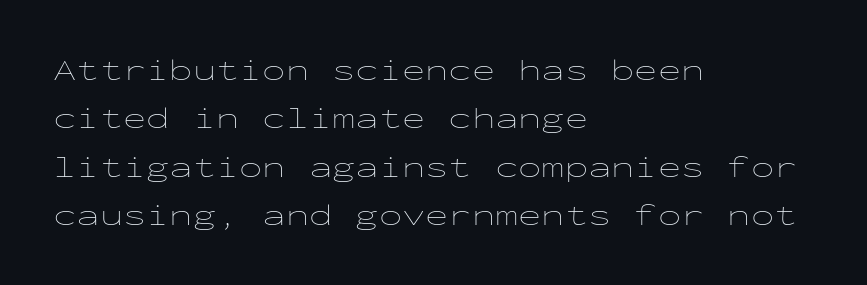
Q: Is the text bold? A: No.
Q: Is the text italic (slanted)? A: No, it is upright.
Q: Is the text underlined? A: No.
Q: How is the paragraph aligned? A: Left-aligned.
Q: Is the spacing between letters normal or unusually wide? A: Normal.
Q: Is the spacing between lines tight, normal or loose? A: Normal.
Q: Width (condensed, normal, or wide)? A: Wide.
Q: Stroke contrast? A: Low.
Q: x-height? A: Medium.
Q: Monospaced? A: Yes.
